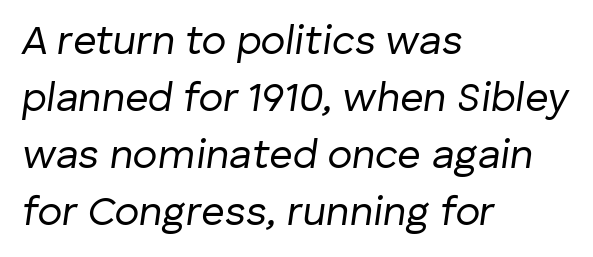
The image shows 41 px regular-weight type, italic (leaning right); set left-aligned, normal line spacing (1.39x), normal letter spacing, not underlined; low stroke contrast and a medium x-height.
